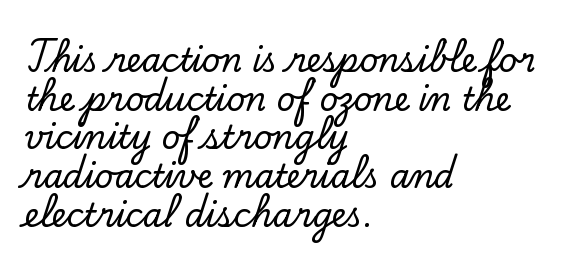
The image shows 32 px serif type; set left-aligned, line spacing 1.21x, normal letter spacing, not underlined; low stroke contrast and a small x-height.
